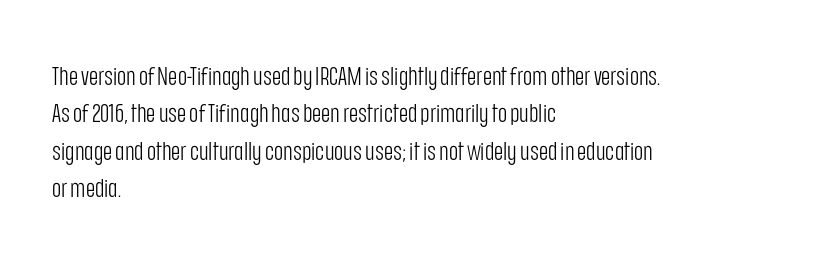
Q: Is the text bold? A: No.
Q: Is the text italic (slanted)? A: No, it is upright.
Q: Is the text underlined? A: No.
Q: How is the paragraph aligned? A: Left-aligned.
Q: Is the spacing between letters normal or unusually wide? A: Normal.
Q: Is the spacing between lines tight, normal or loose? A: Normal.
